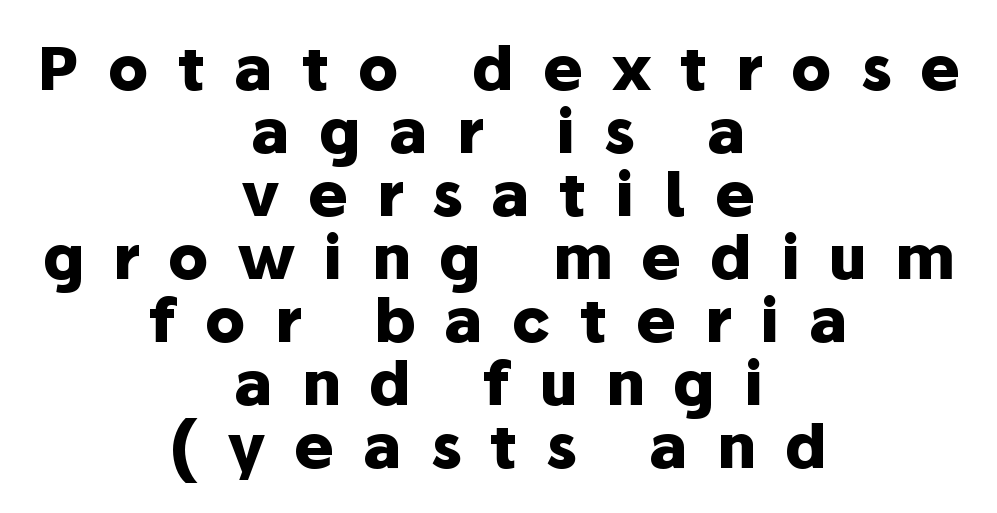
Q: Is the text bold? A: Yes.
Q: Is the text italic (slanted)? A: No, it is upright.
Q: Is the typeface a serif or a sans-serif typeface? A: Sans-serif.
Q: Is the text underlined? A: No.
Q: How is the paragraph aligned? A: Centered.
Q: Is the spacing between letters normal or unusually wide? A: Unusually wide.
Q: Is the spacing between lines tight, normal or loose? A: Tight.
Q: Width (condensed, normal, or wide)? A: Normal.
Q: Stroke contrast? A: Low.
Q: x-height? A: Medium.
Q: Monospaced? A: No.
